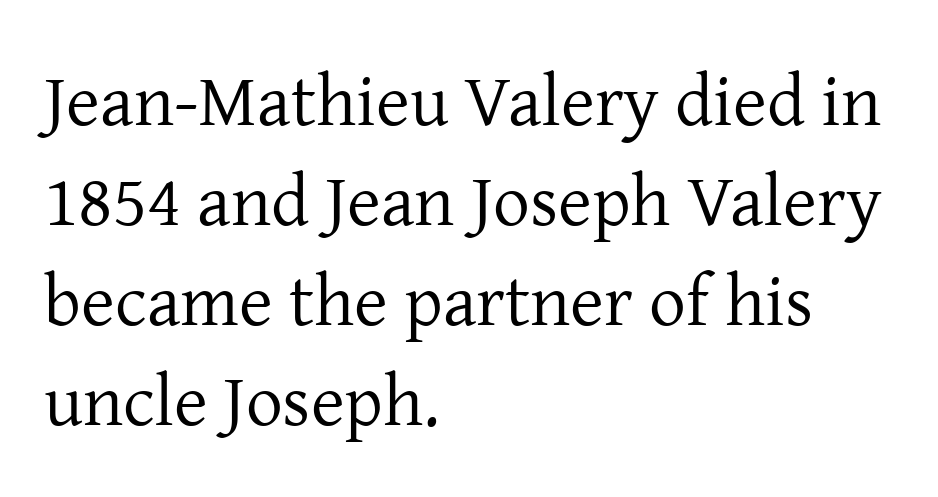
The image shows 73 px regular-weight serif type, upright; set left-aligned, normal line spacing (1.37x), normal letter spacing, not underlined; low stroke contrast and a medium x-height.
